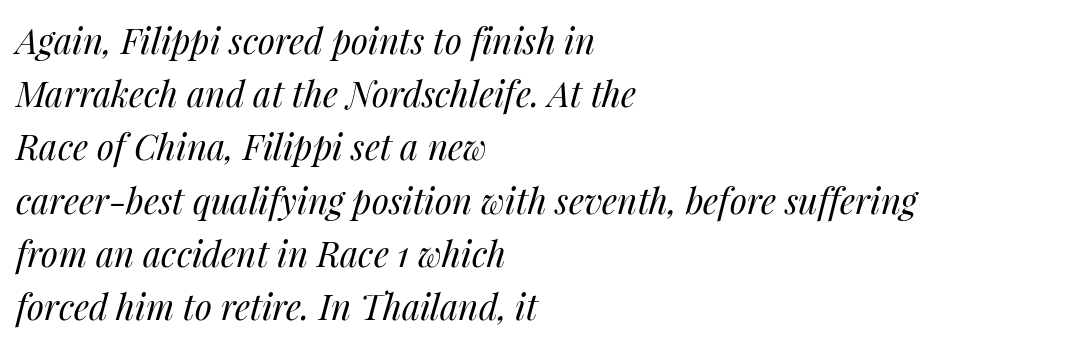
The image shows 35 px regular-weight type, italic (leaning right); set left-aligned, normal line spacing (1.52x), normal letter spacing, not underlined; medium stroke contrast and a medium x-height.
